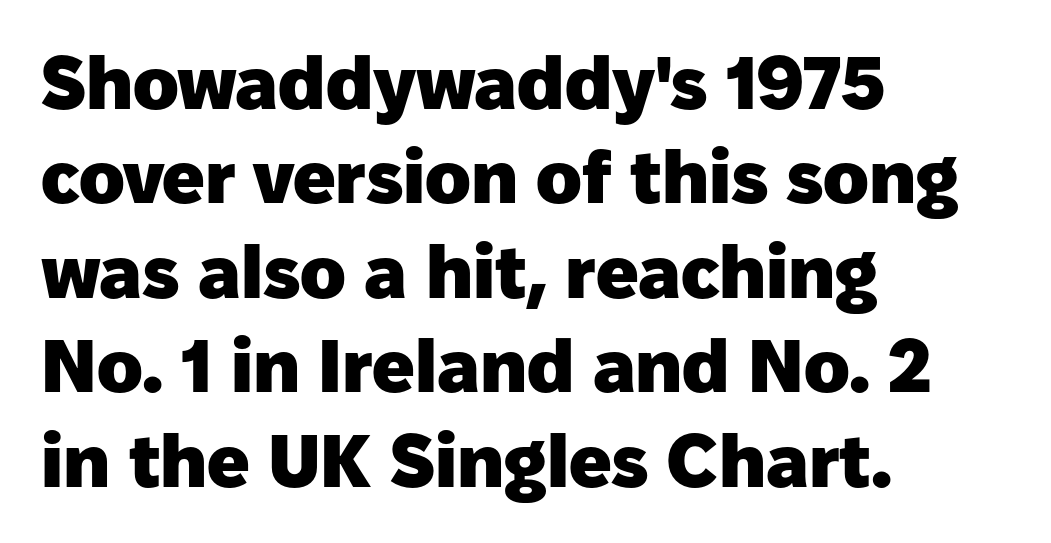
Q: Is the text bold? A: Yes.
Q: Is the text italic (slanted)? A: No, it is upright.
Q: Is the typeface a serif or a sans-serif typeface? A: Sans-serif.
Q: Is the text underlined? A: No.
Q: How is the paragraph aligned? A: Left-aligned.
Q: Is the spacing between letters normal or unusually wide? A: Normal.
Q: Is the spacing between lines tight, normal or loose? A: Normal.
Q: Width (condensed, normal, or wide)? A: Normal.
Q: Stroke contrast? A: Low.
Q: x-height? A: Medium.
Q: Monospaced? A: No.
